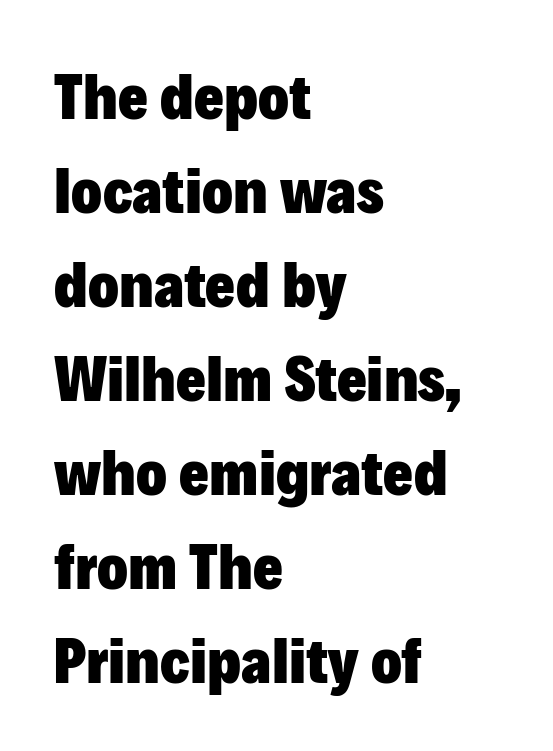
The image shows 64 px heavy sans-serif type, upright; set left-aligned, normal line spacing (1.47x), normal letter spacing, not underlined; low stroke contrast and a medium x-height.
